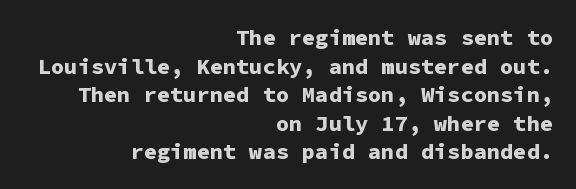
The image shows 22 px bold type, upright; set right-aligned, normal line spacing (1.3x), normal letter spacing, not underlined.
